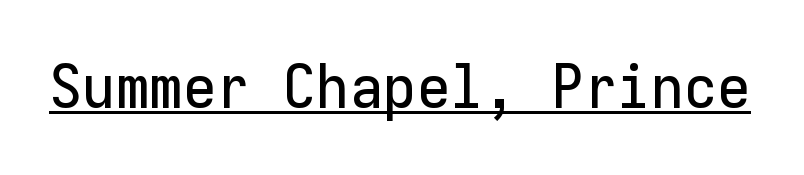
{"serif": "no", "italic": "no", "width": "normal", "stroke_contrast": "low", "x_height": "medium", "monospaced": "yes", "underline": "yes", "letter_spacing": "normal", "letter_spacing_em": 0.0, "glyph_px": 61}
